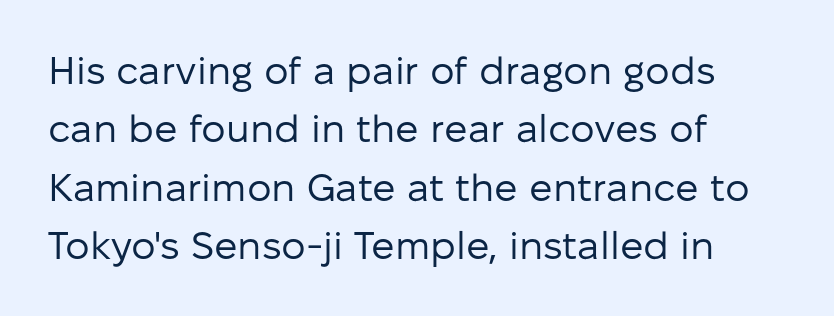
Q: Is the text bold? A: No.
Q: Is the text italic (slanted)? A: No, it is upright.
Q: Is the typeface a serif or a sans-serif typeface? A: Sans-serif.
Q: Is the text underlined? A: No.
Q: How is the paragraph aligned? A: Left-aligned.
Q: Is the spacing between letters normal or unusually wide? A: Normal.
Q: Is the spacing between lines tight, normal or loose? A: Normal.
Q: Width (condensed, normal, or wide)? A: Normal.
Q: Stroke contrast? A: Low.
Q: x-height? A: Medium.
Q: Monospaced? A: No.
